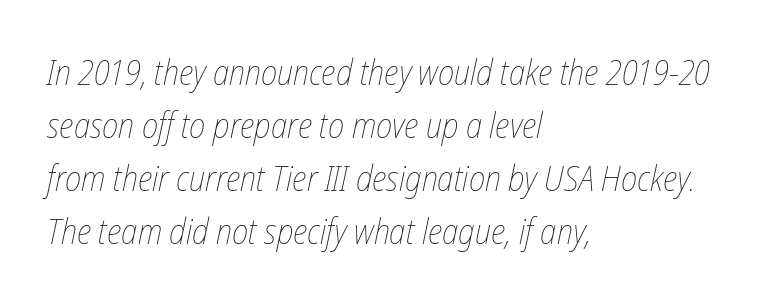
Bare-footed words on every line. Normally led — the rows are evenly, conventionally spaced. In terms of letterspacing, this is plain default setting. Is this a fixed-width face? No — the glyphs have proportional, varying widths. Reading down the block, your eye returns to a fixed left position each line.
